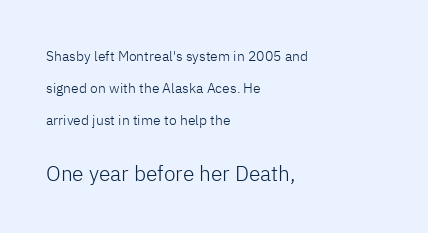
Q: Is the text bold? A: No.
Q: Is the text italic (slanted)? A: No, it is upright.
Q: Is the text underlined? A: No.
Q: How is the paragraph aligned? A: Left-aligned.
Q: Is the spacing between letters normal or unusually wide? A: Normal.
Q: Is the spacing between lines tight, normal or loose? A: Loose.
Q: Which block of text is set in a larger size, the first (top) or the second (bottom)? A: The second (bottom) one.
